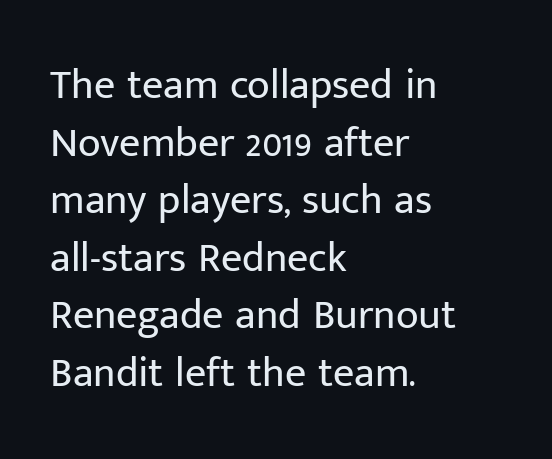
The image shows 42 px regular-weight sans-serif type, upright; set left-aligned, normal line spacing (1.37x), normal letter spacing, not underlined; low stroke contrast and a medium x-height.
